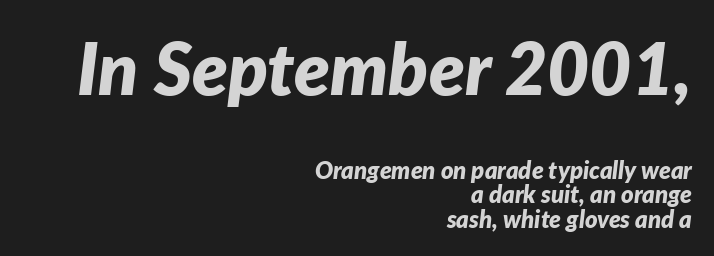
The image shows 73 px bold type, italic (leaning right); set right-aligned, tight line spacing (1.02x), normal letter spacing, not underlined; the first (top) block is 3.04x larger; low stroke contrast and a medium x-height.
